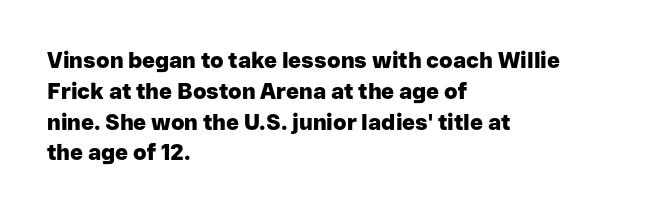
Q: Is the text bold? A: Yes.
Q: Is the text italic (slanted)? A: No, it is upright.
Q: Is the text underlined? A: No.
Q: How is the paragraph aligned? A: Left-aligned.
Q: Is the spacing between letters normal or unusually wide? A: Normal.
Q: Is the spacing between lines tight, normal or loose? A: Normal.
